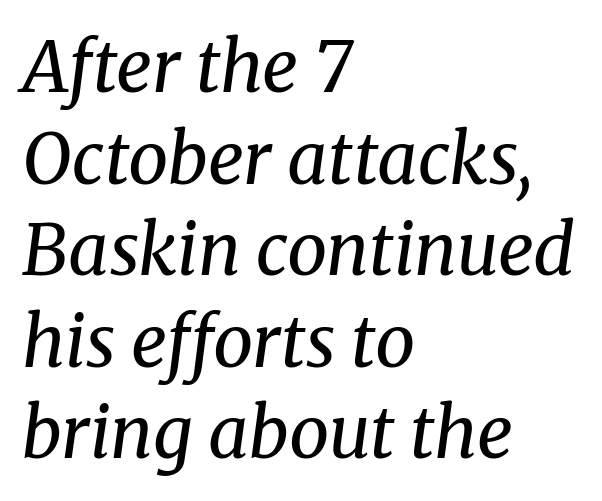
The image shows 71 px regular-weight serif type, italic (leaning right); set left-aligned, normal line spacing (1.29x), normal letter spacing, not underlined; medium stroke contrast and a medium x-height.
